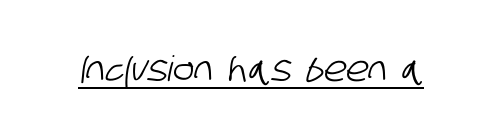
Spacing verdict: proportional, widths tailored to each character. The typesetter has applied underlining to the passage shown. Default kerning and tracking; the words read as compact shapes. Grotesque or geometric, the face here clearly has no serifs.
